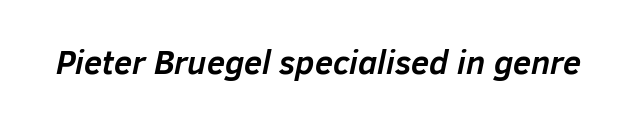
Q: Is the text bold? A: Yes.
Q: Is the text italic (slanted)? A: Yes, it leans right by about 12 degrees.
Q: Is the text underlined? A: No.
Q: Is the spacing between letters normal or unusually wide? A: Normal.
Q: Width (condensed, normal, or wide)? A: Normal.
Q: Stroke contrast? A: Low.
Q: x-height? A: Medium.
Q: Monospaced? A: No.
